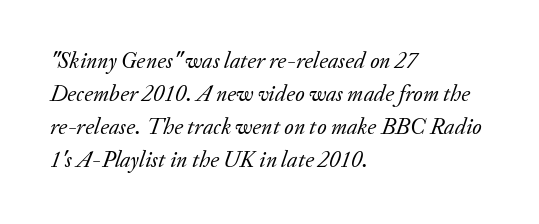
{"italic": "yes", "lean": "right", "slant_degrees": 20, "bold": "no", "underline": "no", "align": "left", "line_spacing": "normal", "line_spacing_ratio": 1.44, "letter_spacing": "normal", "letter_spacing_em": 0.0, "glyph_px": 23}
